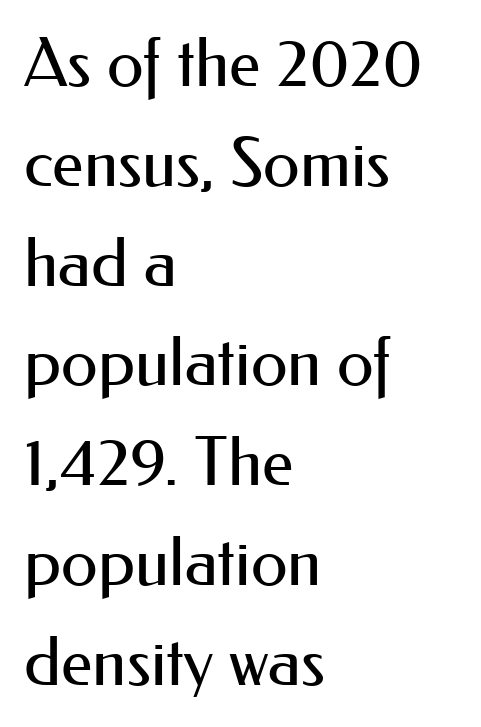
{"serif": "no", "italic": "no", "bold": "no", "weight": "regular", "width": "normal", "stroke_contrast": "medium", "x_height": "small", "monospaced": "no", "underline": "no", "align": "left", "line_spacing": "normal", "line_spacing_ratio": 1.49, "letter_spacing": "normal", "letter_spacing_em": 0.0, "glyph_px": 67}
